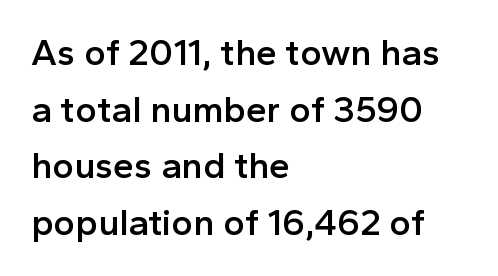
The image shows 37 px semibold sans-serif type, upright; set left-aligned, normal line spacing (1.53x), normal letter spacing, not underlined; a medium x-height.
